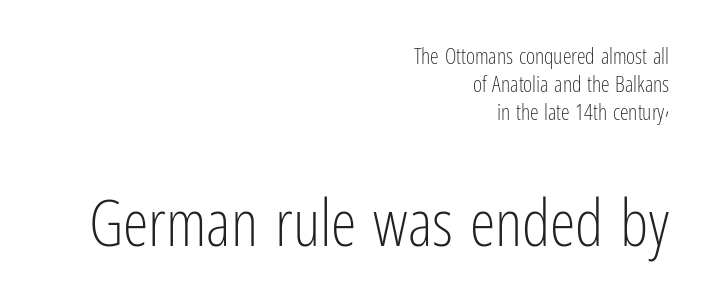
How are the letters spaced? Ordinarily, with no added tracking. Each row of text sits above clean, open space. Spacing verdict: proportional, widths tailored to each character. The weight would be labelled regular, book, light, or lighter still. Vertical strokes here are truly vertical.
